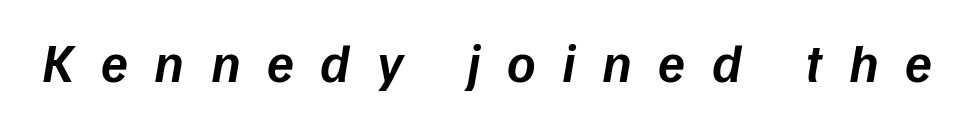
{"italic": "yes", "lean": "right", "slant_degrees": 9, "bold": "semi", "weight": "semibold", "width": "normal", "stroke_contrast": "low", "x_height": "medium", "monospaced": "no", "underline": "no", "letter_spacing": "wide", "letter_spacing_em": 0.48, "glyph_px": 55}
